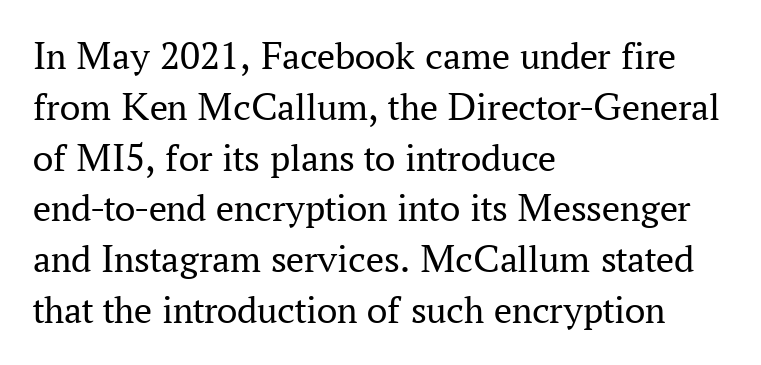
The designer left line spacing at the default. The designer went with a serif here, giving each stem small feet. Compared with a typical body face, this is equally light or lighter still. Reading down the block, your eye returns to a fixed left position each line. Quick note: underline off. The lettering stays uniformly vertical, giving the passage a roman look.
